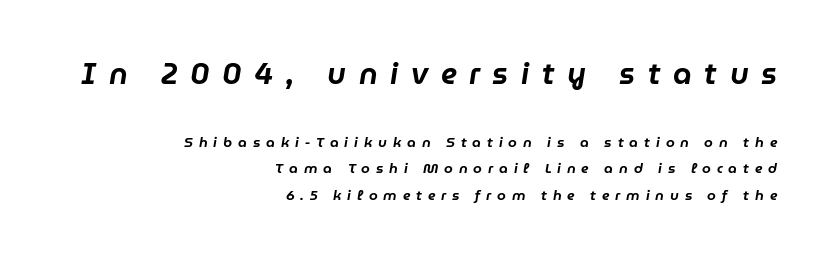
Is this a fixed-width face? No — the glyphs have proportional, varying widths. The type is letterspaced generously, with wide tracking. Compared with a flush-left layout, this one pins lines to the opposite, right side. Is the type slanted? Yes — the strokes lean at a clear angle. The space beneath each line is pristine and unruled. A student would notice the top passage is typeset larger than what follows.
